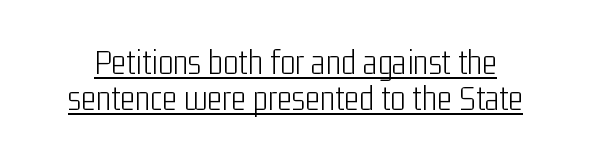
{"serif": "no", "italic": "no", "bold": "no", "weight": "light", "width": "condensed", "stroke_contrast": "low", "x_height": "medium", "monospaced": "no", "underline": "yes", "line_spacing": "tight", "line_spacing_ratio": 1.0, "letter_spacing": "normal", "letter_spacing_em": 0.0, "glyph_px": 36}
